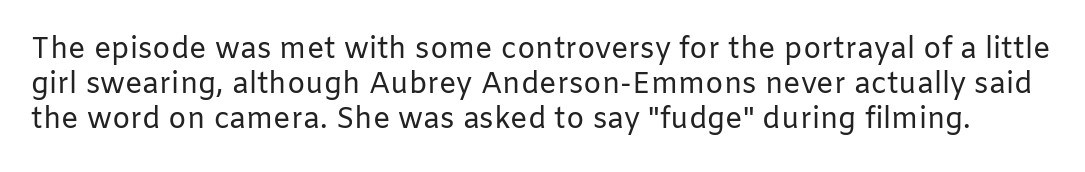
The image shows 29 px regular-weight sans-serif type, upright; set line spacing 1.21x, normal letter spacing, not underlined; low stroke contrast and a medium x-height.
